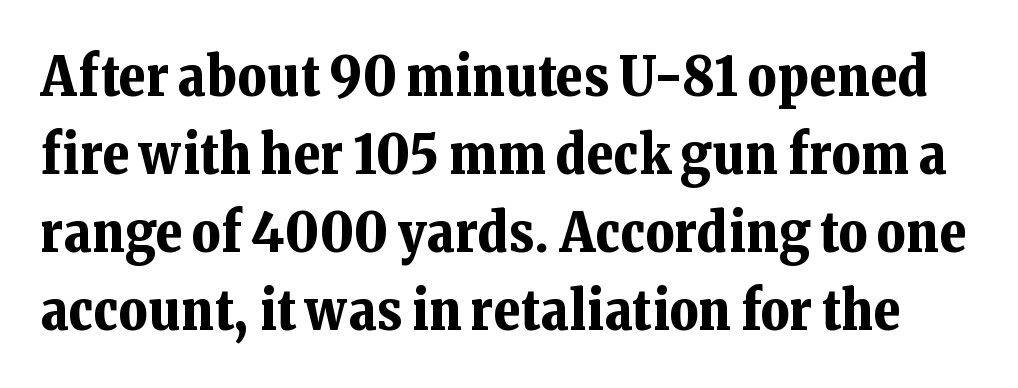
When letters stand straight like this, we call the style roman or upright. Vertical spacing — default. Type style note: has serifs. The type is set solid horizontally, with unmodified tracking. Summary of weight: heavy, a full bold.
